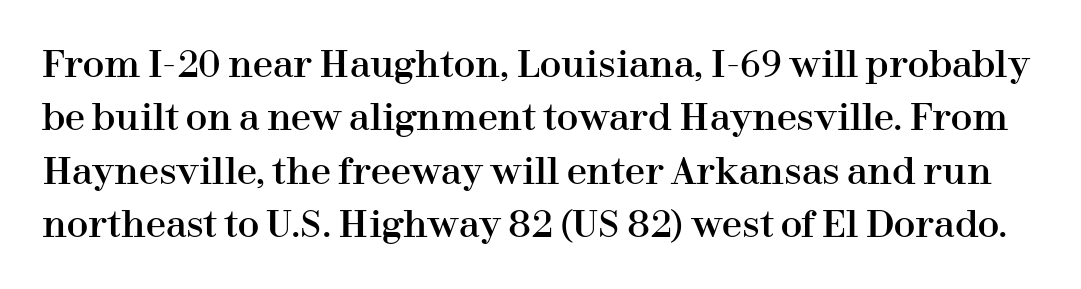
The image shows 36 px serif type, upright; set normal line spacing (1.48x), normal letter spacing, not underlined; high stroke contrast and a medium x-height.
